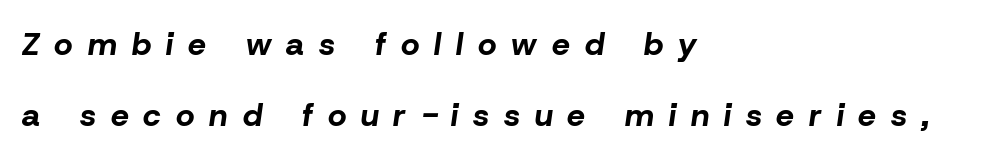
Q: Is the text bold? A: Yes.
Q: Is the text italic (slanted)? A: Yes, it leans right by about 8 degrees.
Q: Is the text underlined? A: No.
Q: How is the paragraph aligned? A: Left-aligned.
Q: Is the spacing between letters normal or unusually wide? A: Unusually wide.
Q: Is the spacing between lines tight, normal or loose? A: Loose.
Q: Width (condensed, normal, or wide)? A: Normal.
Q: Stroke contrast? A: Low.
Q: x-height? A: Medium.
Q: Monospaced? A: No.
